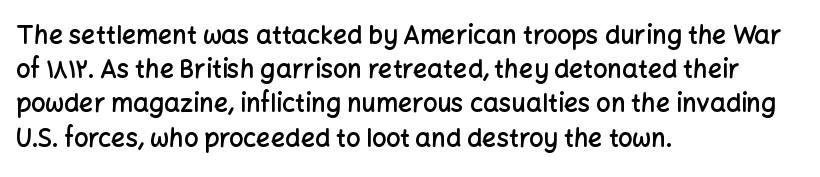
{"italic": "no", "bold": "semi", "underline": "no", "align": "left", "line_spacing": "normal", "line_spacing_ratio": 1.37, "letter_spacing": "normal", "letter_spacing_em": 0.0, "glyph_px": 25}
